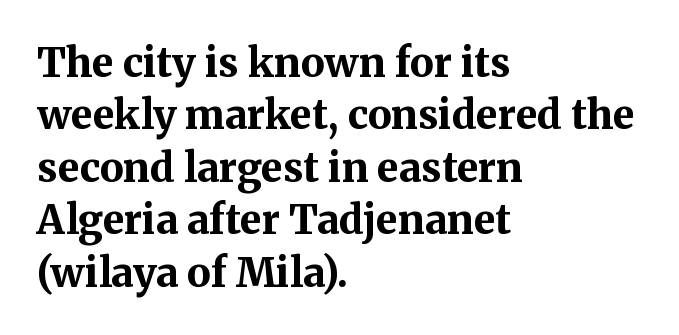
The image shows 40 px bold serif type, upright; set left-aligned, normal line spacing (1.31x), normal letter spacing, not underlined; medium stroke contrast and a medium x-height.
